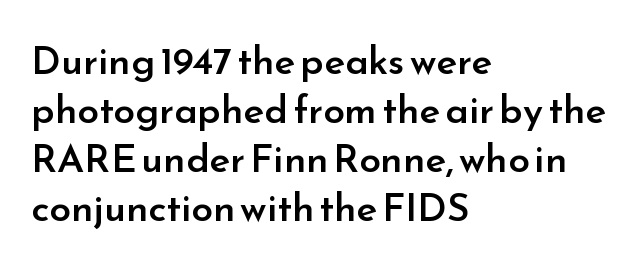
The image shows 39 px semibold sans-serif type, upright; set left-aligned, normal line spacing (1.26x), normal letter spacing, not underlined; low stroke contrast and a small x-height.
